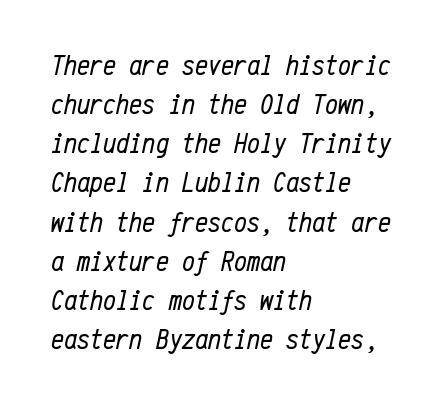
In terms of letterspacing, this is plain default setting. A typesetter would call this monospace, since all characters share one set width. No extra ink here — the face is not bold. Slanted lettering throughout. In terms of leading, this rendering sits right in the middle. Each row of text sits above clean, open space.
